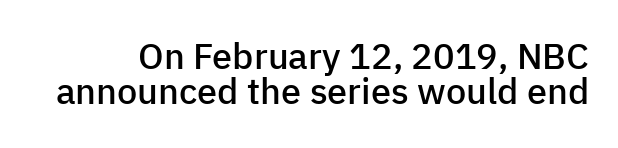
{"serif": "no", "italic": "no", "bold": "semi", "weight": "semibold", "width": "normal", "stroke_contrast": "low", "x_height": "medium", "monospaced": "no", "underline": "no", "line_spacing": "tight", "line_spacing_ratio": 0.97, "letter_spacing": "normal", "letter_spacing_em": 0.0, "glyph_px": 36}
